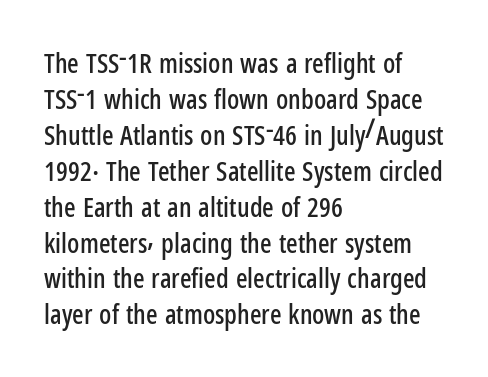
Q: Is the text italic (slanted)? A: No, it is upright.
Q: Is the text underlined? A: No.
Q: How is the paragraph aligned? A: Left-aligned.
Q: Is the spacing between letters normal or unusually wide? A: Normal.
Q: Is the spacing between lines tight, normal or loose? A: Normal.
